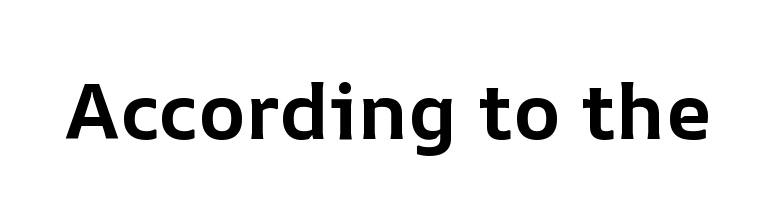
Q: Is the text bold? A: Yes.
Q: Is the text italic (slanted)? A: No, it is upright.
Q: Is the text underlined? A: No.
Q: Is the spacing between letters normal or unusually wide? A: Normal.
Q: Width (condensed, normal, or wide)? A: Normal.
Q: Stroke contrast? A: Low.
Q: x-height? A: Medium.
Q: Monospaced? A: No.
